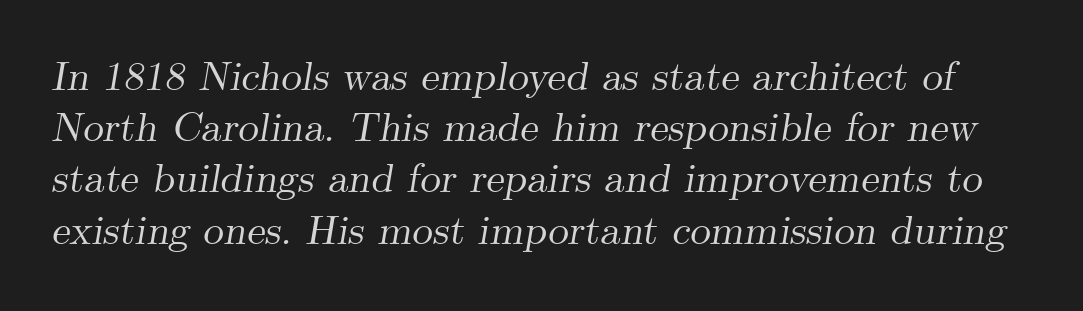
Q: Is the text italic (slanted)? A: Yes, it leans right by about 9 degrees.
Q: Is the typeface a serif or a sans-serif typeface? A: Serif.
Q: Is the text underlined? A: No.
Q: Is the spacing between letters normal or unusually wide? A: Normal.
Q: Is the spacing between lines tight, normal or loose? A: Normal.
Q: Width (condensed, normal, or wide)? A: Normal.
Q: Stroke contrast? A: Medium.
Q: x-height? A: Small.
Q: Monospaced? A: No.
